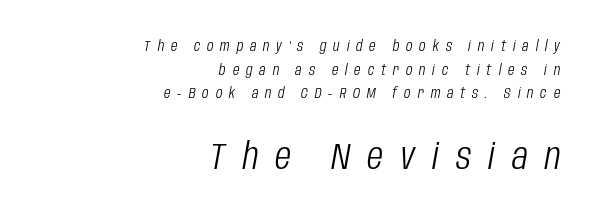
The image shows 37 px light, condensed type, italic (leaning right); set right-aligned, normal line spacing (1.57x), unusually wide letter spacing (+0.46 em), not underlined; the second (bottom) block is 2.47x larger; low stroke contrast and a large x-height.
